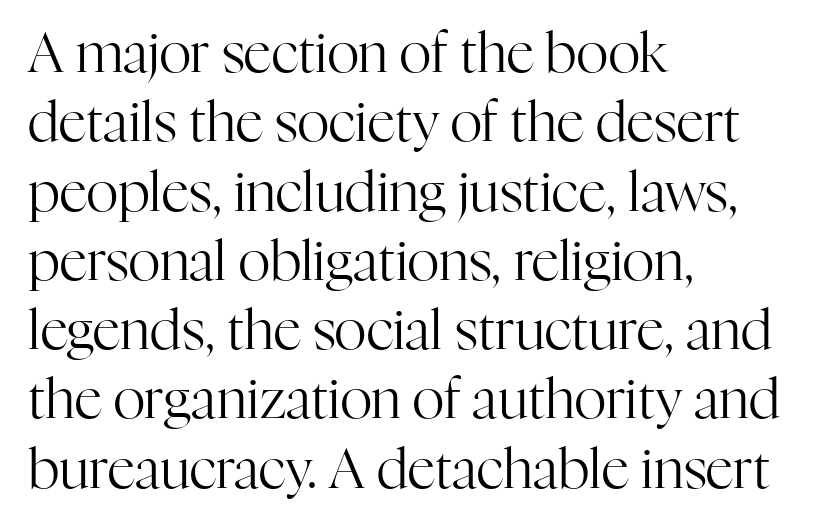
The image shows 55 px regular-weight serif type, upright; set left-aligned, normal line spacing (1.26x), normal letter spacing, not underlined; high stroke contrast and a medium x-height.
